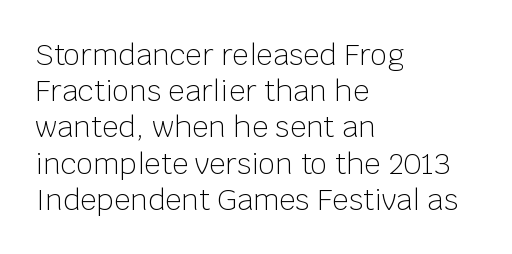
Ascenders rise straight up at ninety degrees. The letters carry no serifs — their stems end cleanly without finishing strokes. Leading: standard. Short note: letters normally spaced. The rag falls on the right side of this text block.
